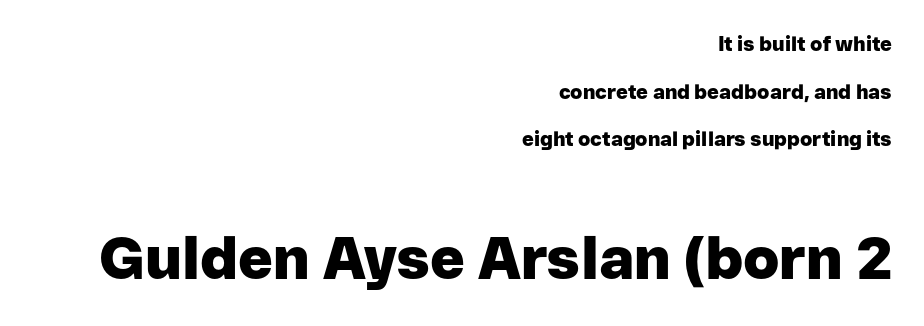
The sample has been set heavy, in full bold. The space beneath each line is pristine and unruled. Glyph-to-glyph distance matches everyday printed text. The rendering uses a large line-height, opening up the rows. Does the bottom block carry the larger type? Yes, it does. Note the varied advance widths — an 'i' is clearly narrower than an 'm'.
